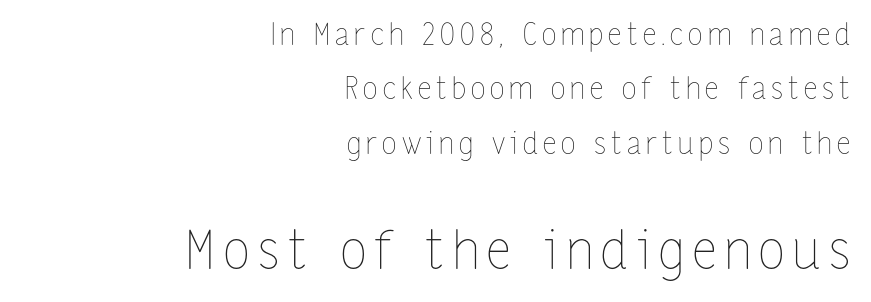
{"italic": "no", "bold": "no", "weight": "thin", "width": "condensed", "stroke_contrast": "low", "x_height": "medium", "monospaced": "no", "underline": "no", "align": "right", "line_spacing_ratio": 1.81, "larger_block": "second", "size_ratio": 1.77, "glyph_px": 53}
